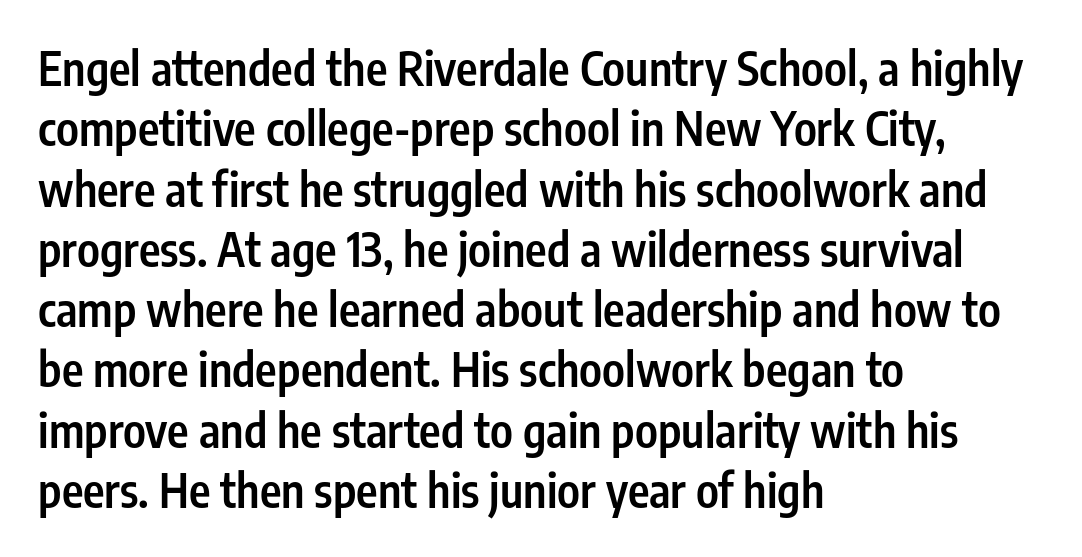
The image shows 46 px semibold, condensed sans-serif type, upright; set left-aligned, normal line spacing (1.31x), normal letter spacing, not underlined; low stroke contrast and a medium x-height.
